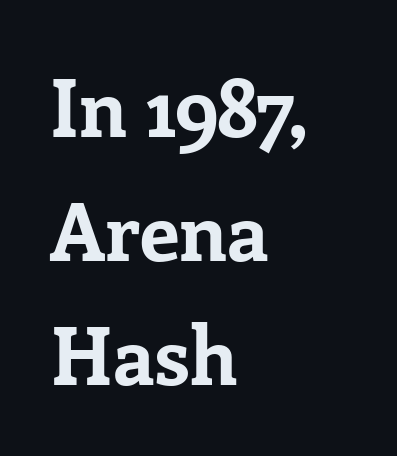
The image shows 80 px bold serif type, upright; set left-aligned, normal line spacing (1.55x), normal letter spacing, not underlined; low stroke contrast and a medium x-height.
